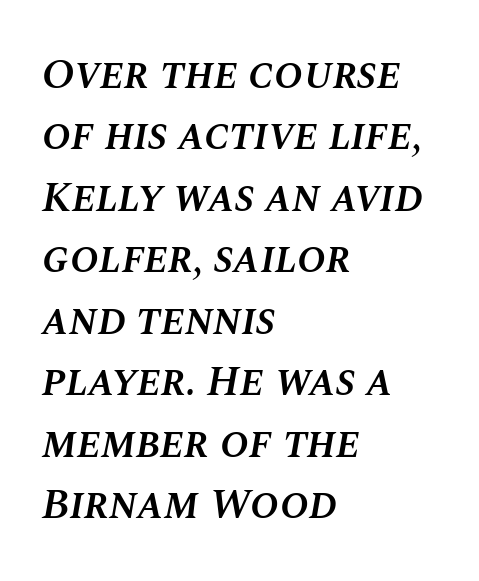
The image shows 43 px semibold type, italic (leaning right); set left-aligned, normal line spacing (1.43x), normal letter spacing, not underlined; medium stroke contrast and a large x-height.
